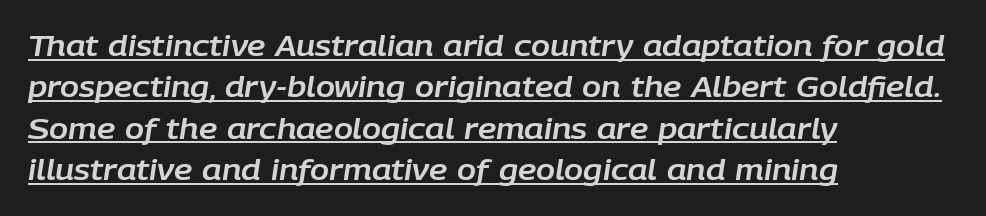
{"italic": "yes", "lean": "right", "slant_degrees": 9, "width": "normal", "stroke_contrast": "low", "x_height": "large", "monospaced": "no", "underline": "yes", "align": "left", "line_spacing": "normal", "line_spacing_ratio": 1.48, "letter_spacing": "normal", "letter_spacing_em": 0.0, "glyph_px": 28}
